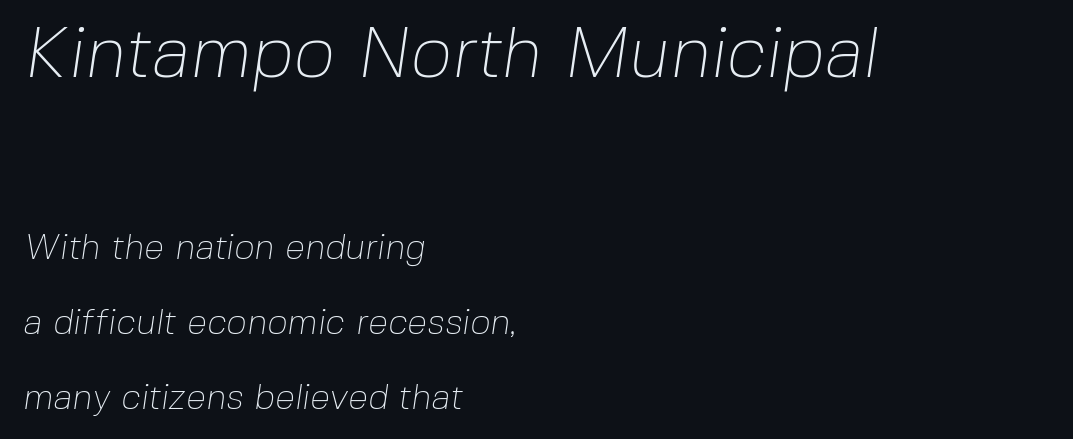
The image shows 73 px thin sans-serif type; set left-aligned, loose line spacing (2.08x), normal letter spacing, not underlined; the first (top) block is 2.03x larger; low stroke contrast and a medium x-height.
